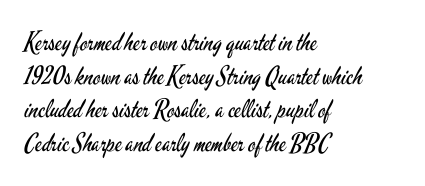
The image shows 25 px text type; set left-aligned, normal line spacing (1.35x), normal letter spacing, not underlined.
